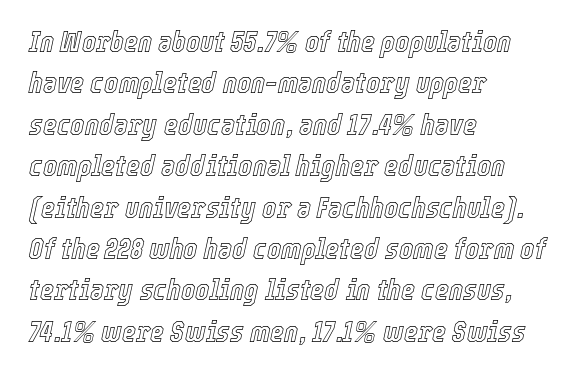
The image shows 30 px condensed type, italic (leaning right); set left-aligned, normal line spacing (1.38x), normal letter spacing, not underlined; a medium x-height.
